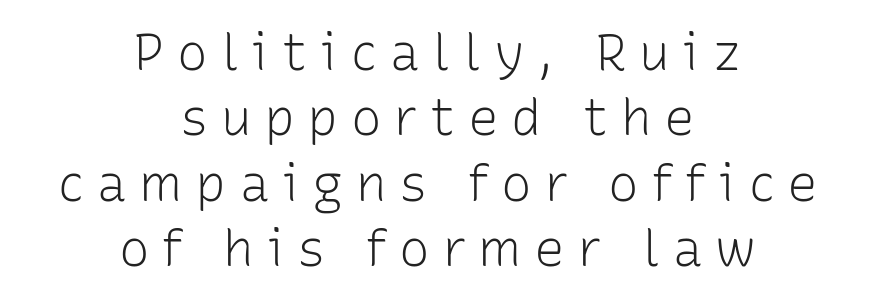
The letters advance in unequal steps, a hallmark of proportional type. Typographically, this falls in the sans-serif category. Regarding leading, the lines here are spaced in the standard way. The typography opts for an upright posture over an oblique one. Nothing heavy about these letters — not bold at all. Compared with typical body copy, the letter spacing here is much looser.
